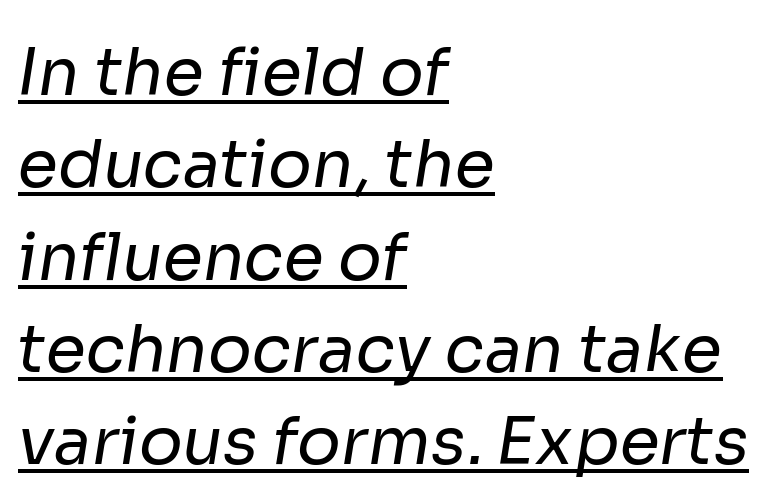
Typeset ragged right — the left edge is the straight one. The rendering uses natural spacing where letterforms have individual widths. Honestly, the row spacing looks completely unremarkable. The glyphs in this specimen are sans serif.
